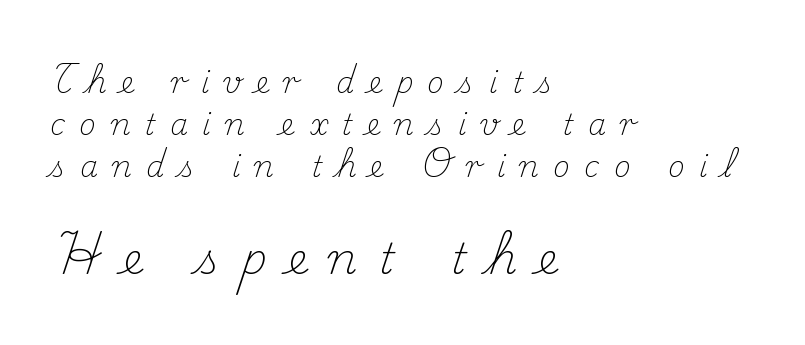
The image shows 43 px light serif type; set left-aligned, normal line spacing (1.45x), unusually wide letter spacing (+0.49 em), not underlined; the second (bottom) block is 1.48x larger; medium stroke contrast and a small x-height.
